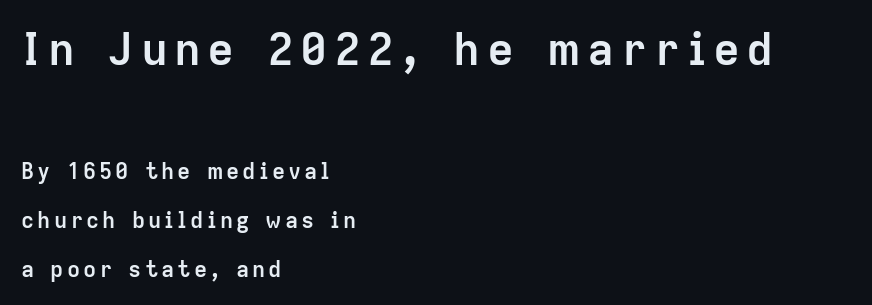
Serif or sans? Sans — the stroke terminals are bare. Loosely led — the rows are spread out. Proportional: the letters do not fall into vertical columns. Caption: bold face, heavy strokes. Leftover space on each line is placed entirely after the last word. This layout puts the oversized block above and the modest block below.
